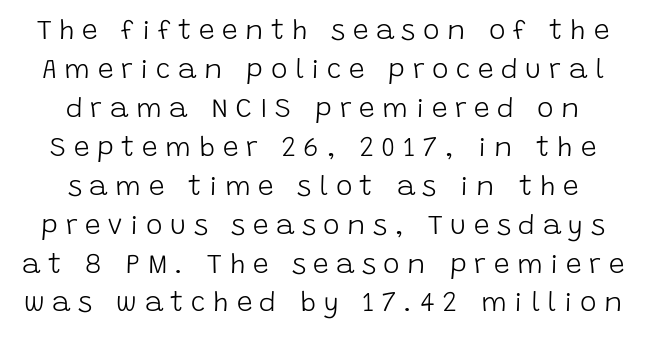
The image shows 28 px light sans-serif type, upright; set centered, normal line spacing (1.39x), unusually wide letter spacing (+0.27 em), not underlined; low stroke contrast and a large x-height.
